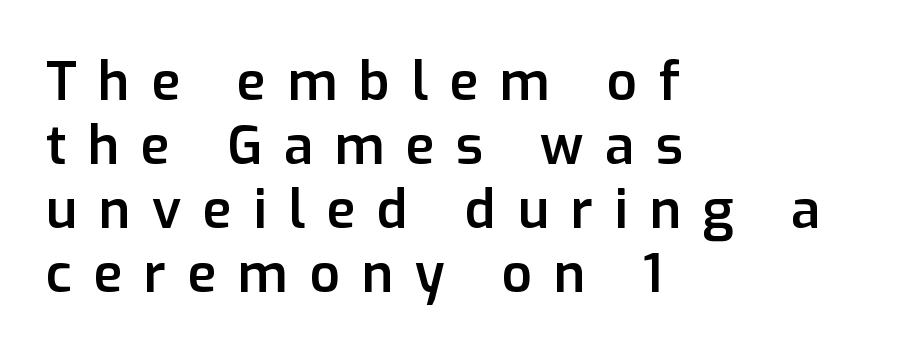
The image shows 53 px semibold sans-serif type, upright; set left-aligned, line spacing 1.21x, unusually wide letter spacing (+0.41 em), not underlined; low stroke contrast and a medium x-height.
